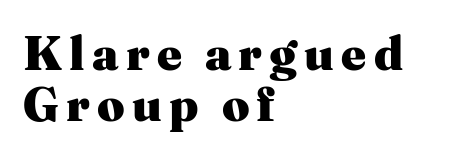
{"serif": "yes", "italic": "no", "bold": "yes", "weight": "heavy", "width": "normal", "stroke_contrast": "medium", "x_height": "medium", "monospaced": "no", "underline": "no", "align": "left", "line_spacing": "tight", "line_spacing_ratio": 1.06, "glyph_px": 48}
